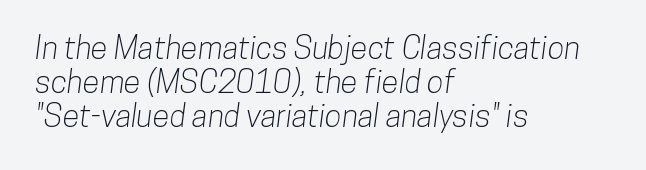
The image shows 31 px condensed sans-serif type; set left-aligned, tight line spacing (1.09x), normal letter spacing, not underlined; low stroke contrast and a medium x-height.
